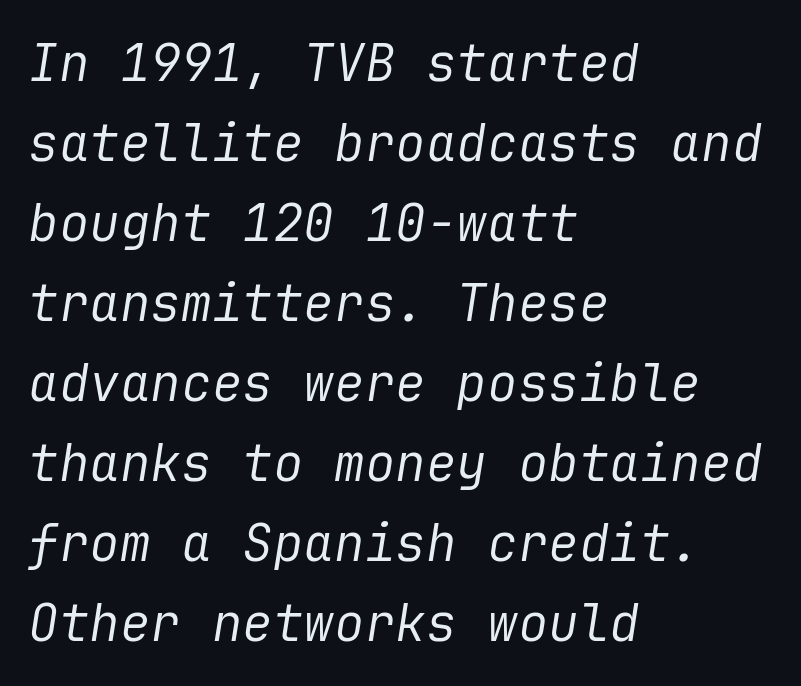
Q: Is the text bold? A: No.
Q: Is the text italic (slanted)? A: Yes, it leans right by about 9 degrees.
Q: Is the text underlined? A: No.
Q: How is the paragraph aligned? A: Left-aligned.
Q: Is the spacing between letters normal or unusually wide? A: Normal.
Q: Is the spacing between lines tight, normal or loose? A: Normal.
Q: Width (condensed, normal, or wide)? A: Normal.
Q: Stroke contrast? A: Low.
Q: x-height? A: Medium.
